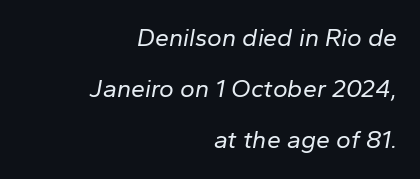
The image shows 25 px text type, italic (leaning right); set right-aligned, loose line spacing (2.05x), normal letter spacing, not underlined.
